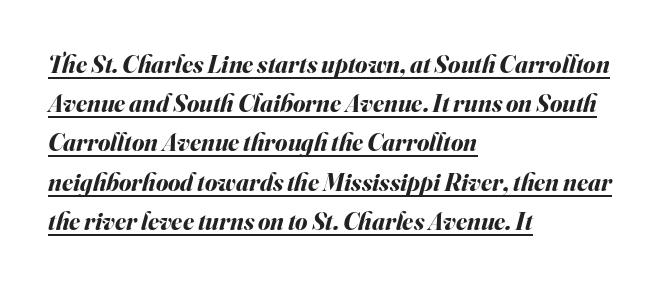
{"italic": "yes", "lean": "right", "slant_degrees": 16, "bold": "yes", "underline": "yes", "align": "left", "line_spacing": "normal", "line_spacing_ratio": 1.57, "letter_spacing": "normal", "letter_spacing_em": 0.0, "glyph_px": 25}
